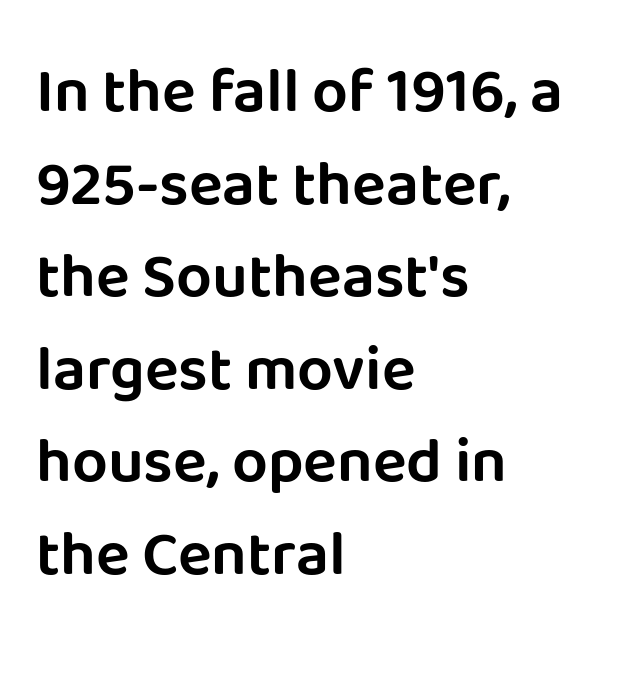
{"serif": "no", "italic": "no", "width": "normal", "stroke_contrast": "low", "x_height": "large", "monospaced": "no", "underline": "no", "align": "left", "line_spacing": "normal", "line_spacing_ratio": 1.47, "letter_spacing": "normal", "letter_spacing_em": 0.0, "glyph_px": 63}
